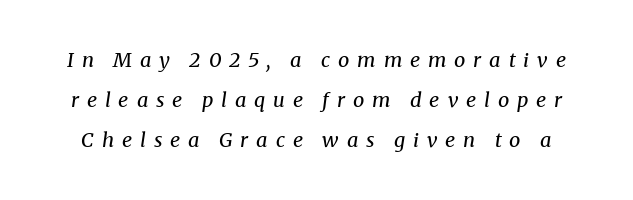
Q: Is the text bold? A: No.
Q: Is the text italic (slanted)? A: Yes, it leans right by about 8 degrees.
Q: Is the text underlined? A: No.
Q: Is the spacing between letters normal or unusually wide? A: Unusually wide.
Q: Is the spacing between lines tight, normal or loose? A: Loose.
